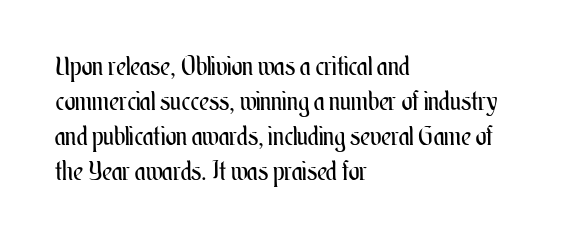
The image shows 26 px text type, upright; set left-aligned, normal line spacing (1.35x), normal letter spacing, not underlined.
